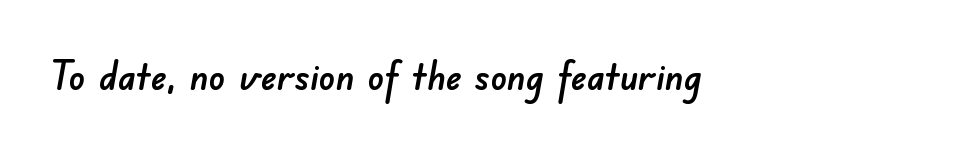
The image shows 40 px sans-serif type; set normal letter spacing, not underlined; low stroke contrast and a small x-height.
